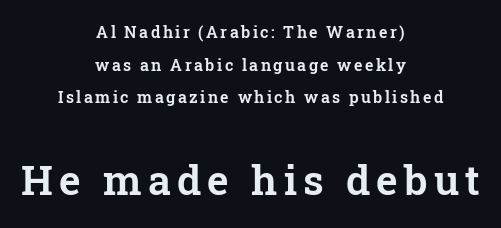
Q: Is the text italic (slanted)? A: No, it is upright.
Q: Is the typeface a serif or a sans-serif typeface? A: Serif.
Q: Is the text underlined? A: No.
Q: How is the paragraph aligned? A: Centered.
Q: Is the spacing between lines tight, normal or loose? A: Loose.
Q: Which block of text is set in a larger size, the first (top) or the second (bottom)? A: The second (bottom) one.
Q: Width (condensed, normal, or wide)? A: Normal.
Q: Stroke contrast? A: Low.
Q: x-height? A: Medium.
Q: Monospaced? A: No.
